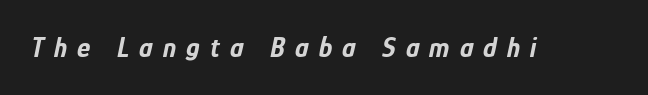
Q: Is the text bold? A: Yes.
Q: Is the text italic (slanted)? A: Yes, it leans right by about 12 degrees.
Q: Is the text underlined? A: No.
Q: Is the spacing between letters normal or unusually wide? A: Unusually wide.
Q: Width (condensed, normal, or wide)? A: Condensed.
Q: Stroke contrast? A: Low.
Q: x-height? A: Medium.
Q: Monospaced? A: No.
